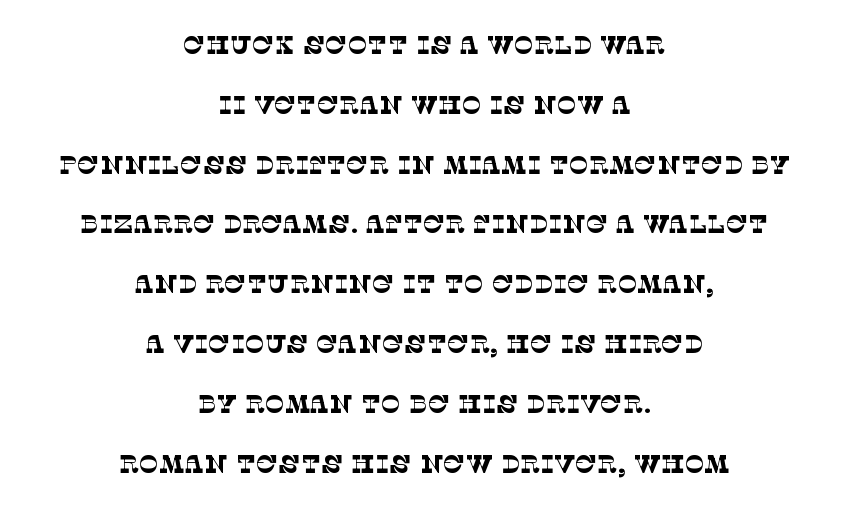
The image shows 26 px text type; set centered, loose line spacing (2.3x), normal letter spacing, not underlined.
